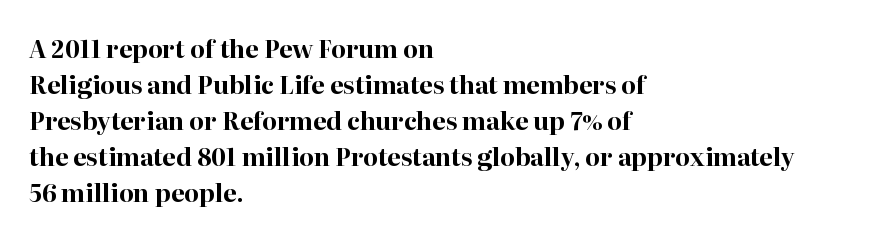
{"italic": "no", "bold": "yes", "underline": "no", "align": "left", "line_spacing": "normal", "line_spacing_ratio": 1.5, "letter_spacing": "normal", "letter_spacing_em": 0.0, "glyph_px": 24}
